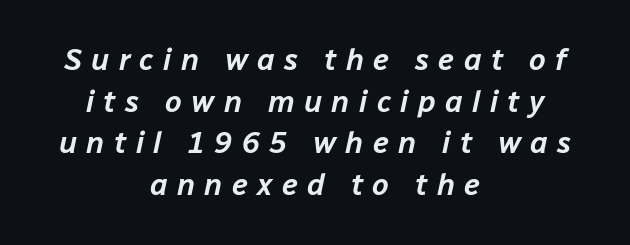
The image shows 30 px text type, italic (leaning right); set centered, normal line spacing (1.39x), unusually wide letter spacing (+0.31 em), not underlined; low stroke contrast and a medium x-height.
